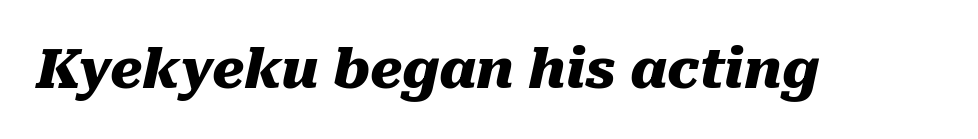
There is no visible air inserted between adjacent glyphs. The whole block is typeset with a tilt. Here the designer chose a conventional face with non-uniform glyph widths. Strokes here are thick enough to call this a true bold. Each row of text sits above clean, open space.
